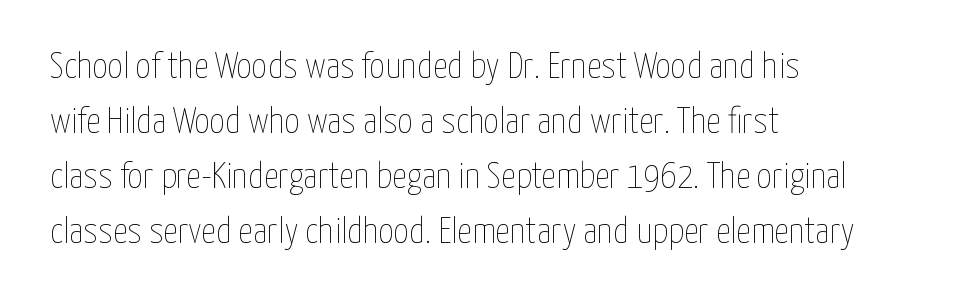
The image shows 37 px thin, condensed type, upright; set left-aligned, normal line spacing (1.49x), normal letter spacing, not underlined; low stroke contrast and a medium x-height.
